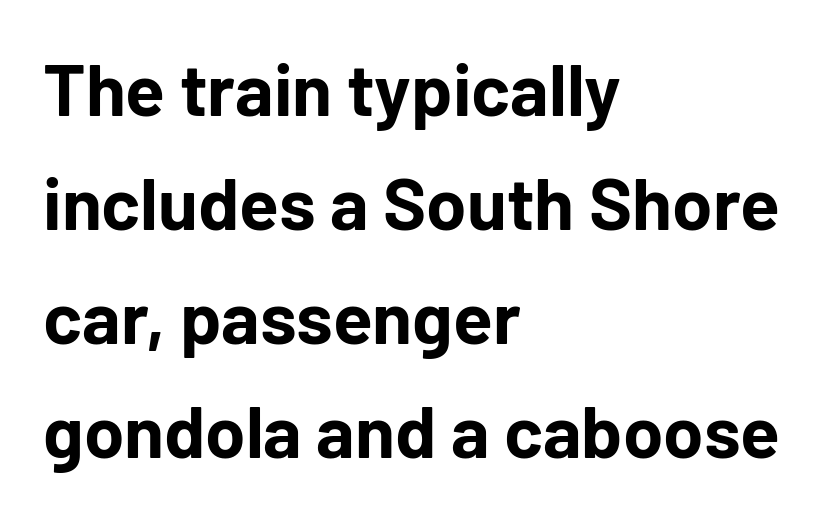
The image shows 73 px bold sans-serif type, upright; set left-aligned, normal line spacing (1.56x), normal letter spacing, not underlined; low stroke contrast and a medium x-height.
